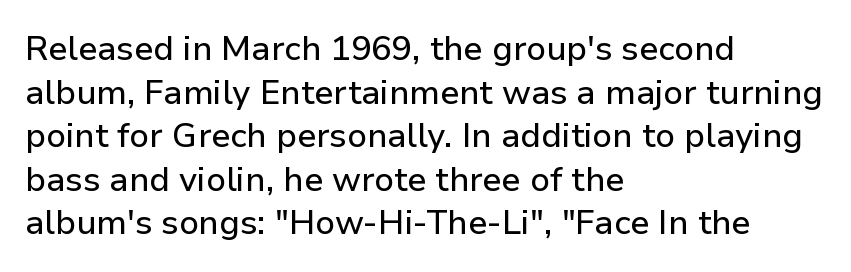
Q: Is the text italic (slanted)? A: No, it is upright.
Q: Is the typeface a serif or a sans-serif typeface? A: Sans-serif.
Q: Is the text underlined? A: No.
Q: How is the paragraph aligned? A: Left-aligned.
Q: Is the spacing between letters normal or unusually wide? A: Normal.
Q: Is the spacing between lines tight, normal or loose? A: Normal.
Q: Width (condensed, normal, or wide)? A: Normal.
Q: Stroke contrast? A: Low.
Q: x-height? A: Medium.
Q: Monospaced? A: No.
